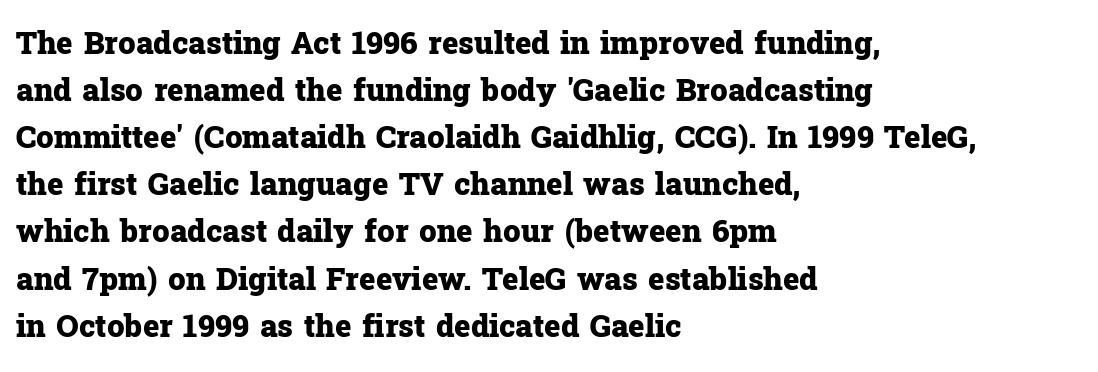
Classification — serif. The space beneath each line is pristine and unruled. Tracking here is standard; glyphs follow each other at the usual distance. The face used here is proportionally spaced, like ordinary book or web type. Chunky letters — that's bold for sure.
